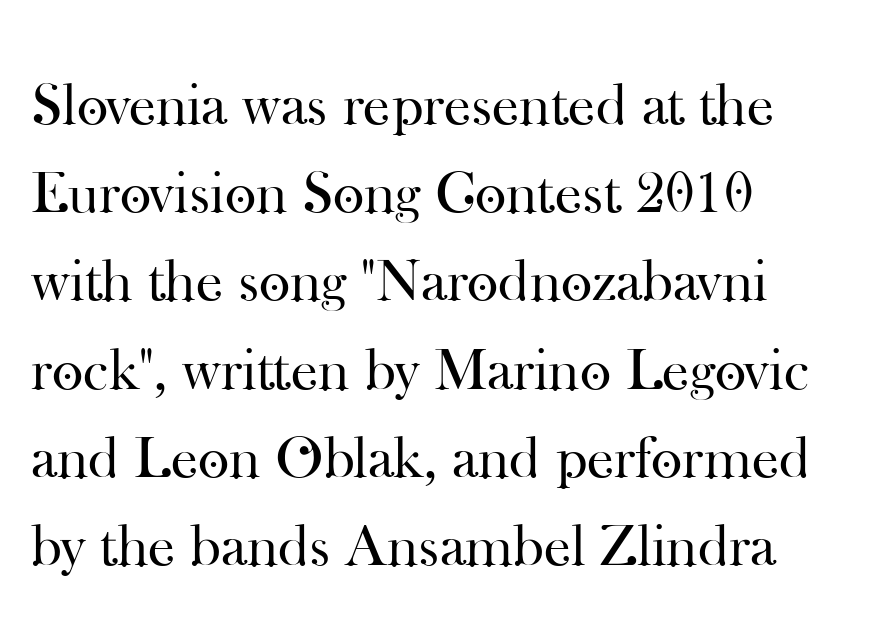
The image shows 60 px regular-weight serif type, upright; set left-aligned, normal line spacing (1.47x), normal letter spacing, not underlined; high stroke contrast and a small x-height.
